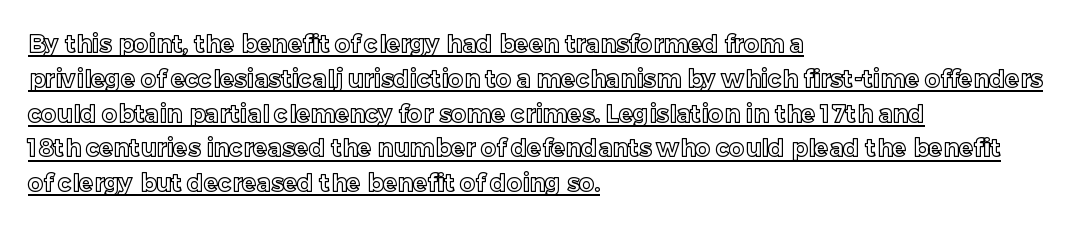
Students, observe the line beneath the letters — that is underlining. The gaps between neighbouring characters are ordinary and unremarkable. Reading down the column, the eye jumps a familiar distance to each next line. Italic: no, the glyphs are upright roman.
